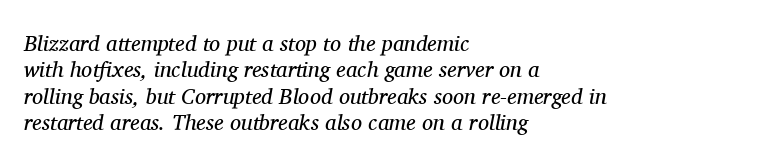
{"italic": "yes", "lean": "right", "slant_degrees": 11, "bold": "no", "underline": "no", "align": "left", "line_spacing_ratio": 1.2, "letter_spacing": "normal", "letter_spacing_em": 0.0, "glyph_px": 22}
